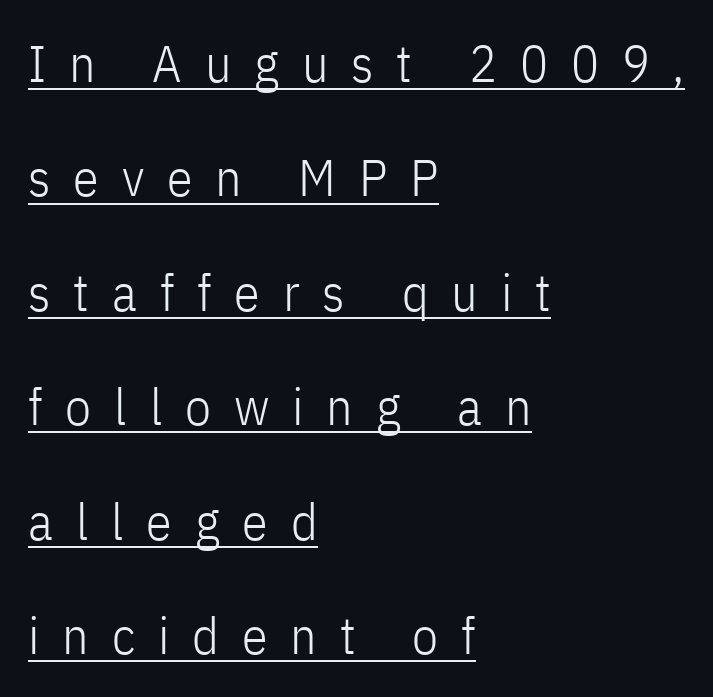
{"serif": "no", "italic": "no", "bold": "no", "weight": "light", "width": "condensed", "stroke_contrast": "low", "x_height": "medium", "monospaced": "no", "underline": "yes", "align": "left", "line_spacing": "loose", "line_spacing_ratio": 2.2, "letter_spacing": "wide", "letter_spacing_em": 0.44, "glyph_px": 52}
